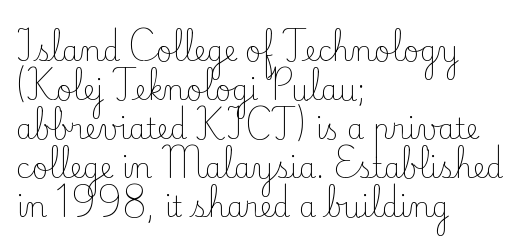
The image shows 28 px light serif type, upright; set left-aligned, normal line spacing (1.39x), normal letter spacing, not underlined; low stroke contrast and a small x-height.
